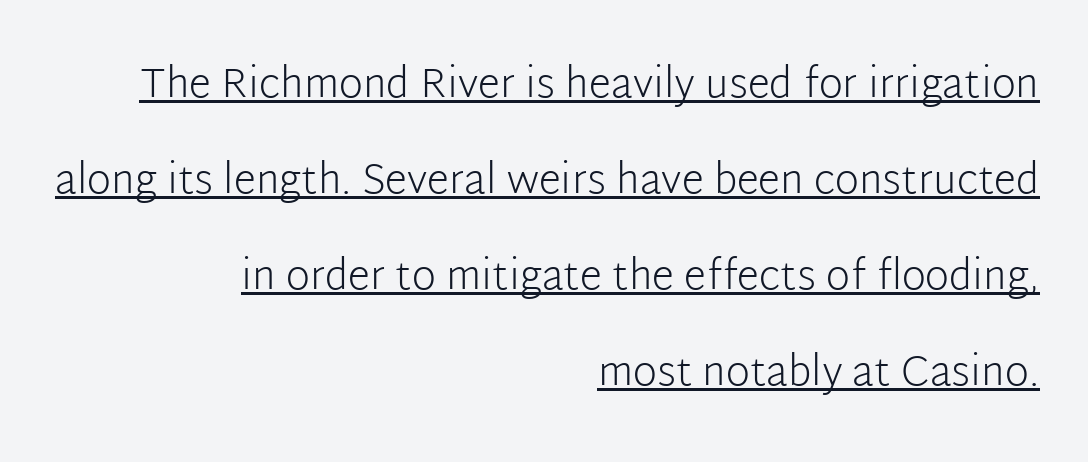
Notice how a bar underscores the lettering throughout. Look at the bottom of the vertical strokes: they stop flat, with no serifs. Does extra space separate the letters? No, they use regular spacing. Reading down the block, your eye finds every line finishing at a fixed right position. Horizontal bands of white between lines are thick stripes. Weight: in the light-to-regular range.
